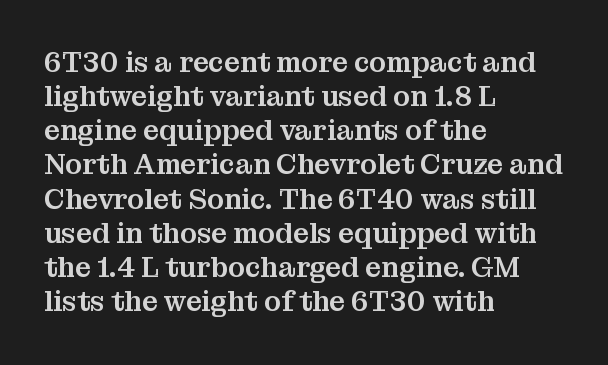
{"serif": "yes", "italic": "no", "width": "normal", "stroke_contrast": "medium", "x_height": "medium", "monospaced": "no", "underline": "no", "align": "left", "line_spacing_ratio": 1.22, "letter_spacing": "normal", "letter_spacing_em": 0.0, "glyph_px": 28}
